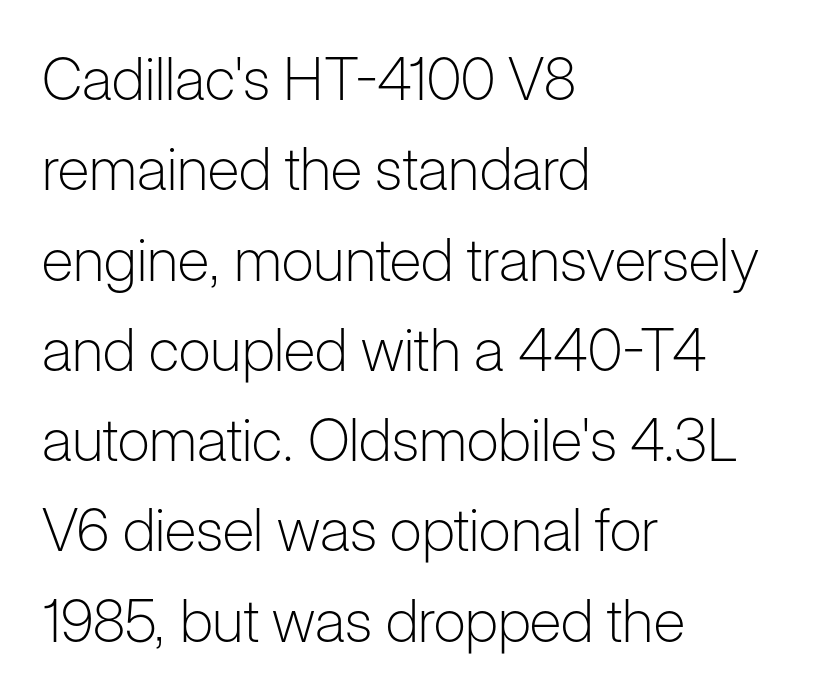
The image shows 59 px light sans-serif type, upright; set left-aligned, normal line spacing (1.53x), normal letter spacing, not underlined; low stroke contrast and a medium x-height.
